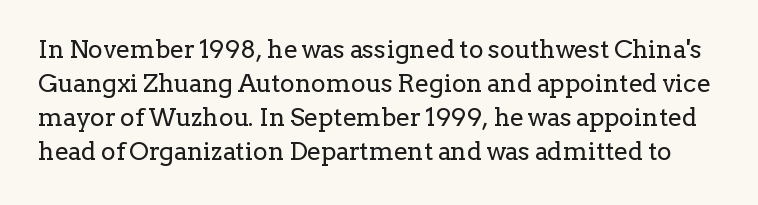
{"italic": "no", "bold": "no", "underline": "no", "line_spacing": "normal", "line_spacing_ratio": 1.36, "letter_spacing": "normal", "letter_spacing_em": 0.0, "glyph_px": 25}
